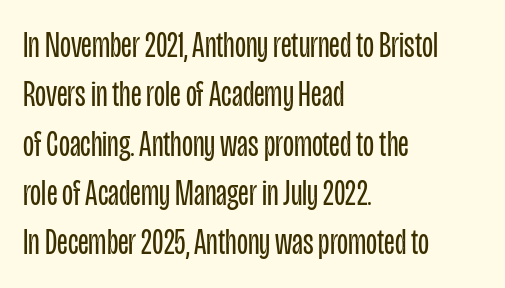
Look at the bottom of the vertical strokes: they stop flat, with no serifs. In CSS terms this would be text-align: left. The string is rendered with underlining switched off. The letters stand upright; this is a roman face. Stems and bowls with no extra thickness — not bold. One glance says typical: line gaps are just what's usual.
